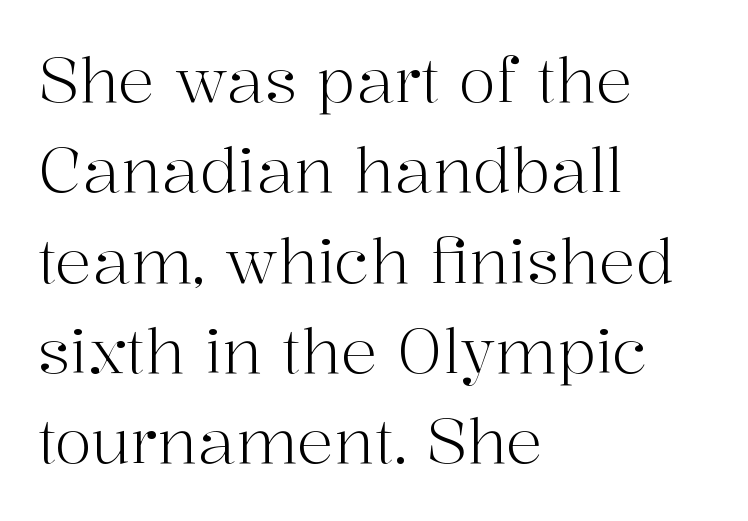
The area under the type is left untouched. The block of text has a typical density, with ordinary space between rows. Look at the bottom of the vertical strokes: they flare into serifs here. The type is set solid horizontally, with unmodified tracking. Counters stay open thanks to moderate or lighter strokes. These lines are rendered in a variable-pitch font.
